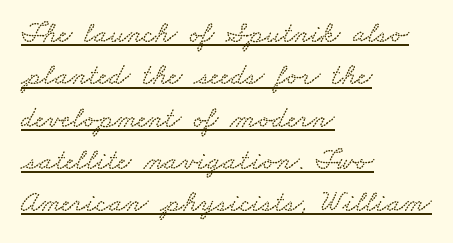
{"width": "wide", "stroke_contrast": "low", "x_height": "small", "monospaced": "no", "underline": "yes", "align": "left", "line_spacing": "normal", "line_spacing_ratio": 1.41, "letter_spacing": "normal", "letter_spacing_em": 0.0, "glyph_px": 30}
